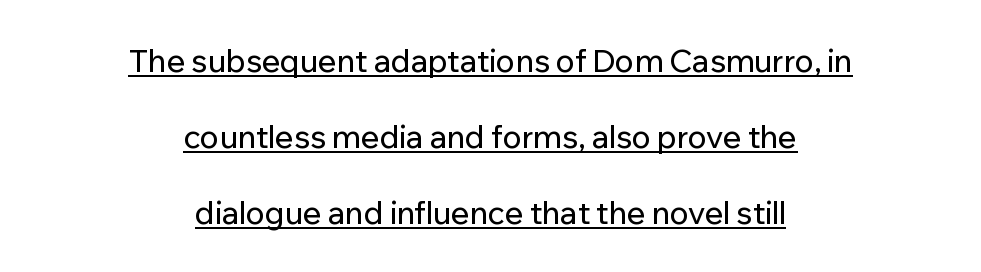
Q: Is the text italic (slanted)? A: No, it is upright.
Q: Is the typeface a serif or a sans-serif typeface? A: Sans-serif.
Q: Is the text underlined? A: Yes.
Q: How is the paragraph aligned? A: Centered.
Q: Is the spacing between letters normal or unusually wide? A: Normal.
Q: Is the spacing between lines tight, normal or loose? A: Loose.
Q: Width (condensed, normal, or wide)? A: Normal.
Q: Stroke contrast? A: Low.
Q: x-height? A: Medium.
Q: Monospaced? A: No.
